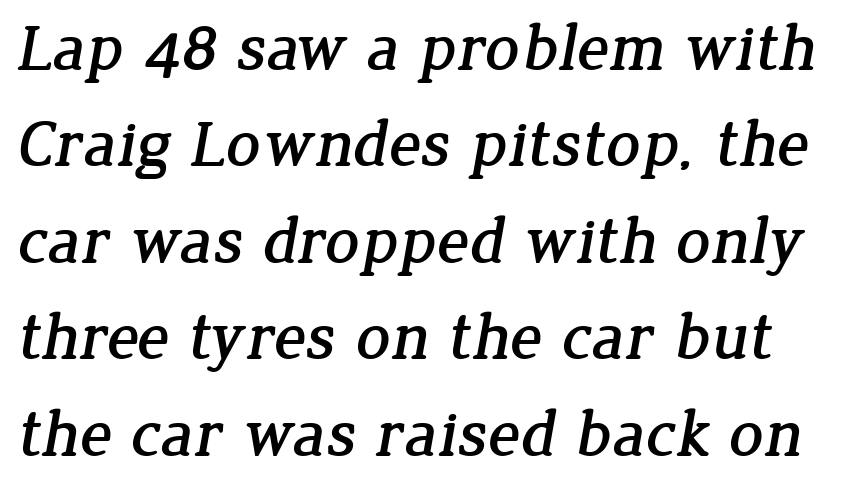
This block has exactly the height ordinary leading produces. Stroke terminals: seriffed. The rendering uses natural spacing where letterforms have individual widths. The type is set solid horizontally, with unmodified tracking. The gap between lines stays unmarked.
